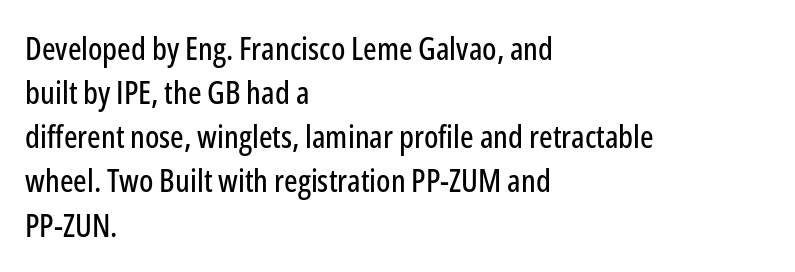
{"serif": "no", "italic": "no", "width": "condensed", "stroke_contrast": "low", "x_height": "medium", "monospaced": "no", "underline": "no", "align": "left", "line_spacing": "normal", "line_spacing_ratio": 1.38, "letter_spacing": "normal", "letter_spacing_em": 0.0, "glyph_px": 32}
